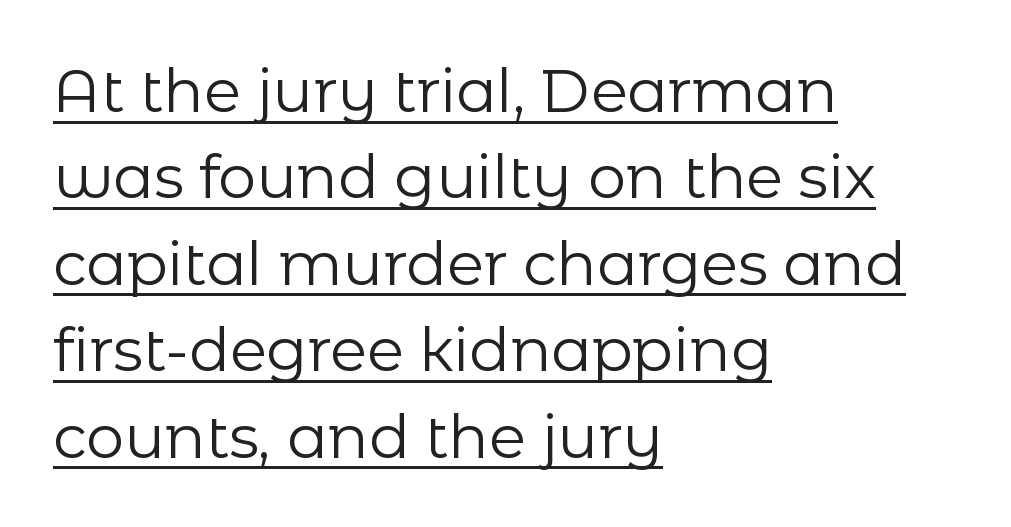
Q: Is the text bold? A: No.
Q: Is the text italic (slanted)? A: No, it is upright.
Q: Is the typeface a serif or a sans-serif typeface? A: Sans-serif.
Q: Is the text underlined? A: Yes.
Q: How is the paragraph aligned? A: Left-aligned.
Q: Is the spacing between letters normal or unusually wide? A: Normal.
Q: Is the spacing between lines tight, normal or loose? A: Normal.
Q: Width (condensed, normal, or wide)? A: Normal.
Q: Stroke contrast? A: Low.
Q: x-height? A: Medium.
Q: Monospaced? A: No.
